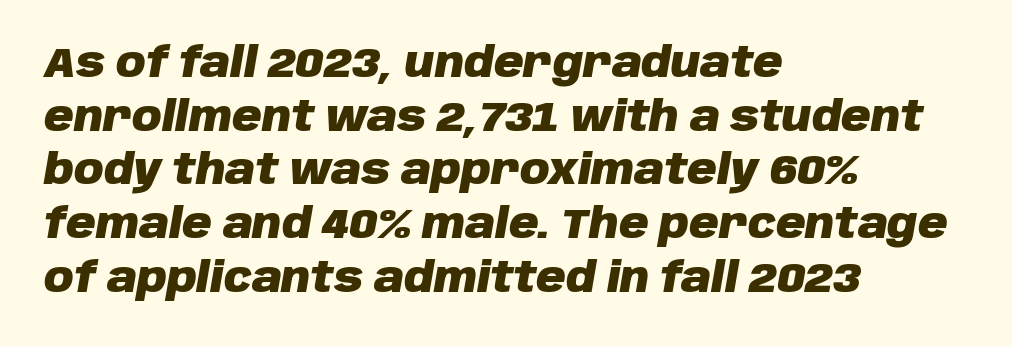
No word sits above an underline. Spacing verdict: proportional, widths tailored to each character. Typesetter's note: full bold, strokes at maximum text heaviness. Inter-character spacing is left at the font's built-in metrics. Emphasis-style slanted type is in use. Horizontal bands of white between lines are of average thickness.
